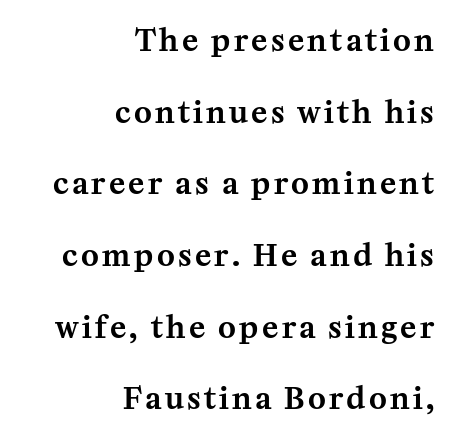
Q: Is the text italic (slanted)? A: No, it is upright.
Q: Is the typeface a serif or a sans-serif typeface? A: Serif.
Q: Is the text underlined? A: No.
Q: How is the paragraph aligned? A: Right-aligned.
Q: Is the spacing between lines tight, normal or loose? A: Loose.
Q: Width (condensed, normal, or wide)? A: Normal.
Q: Stroke contrast? A: Medium.
Q: x-height? A: Medium.
Q: Monospaced? A: No.
